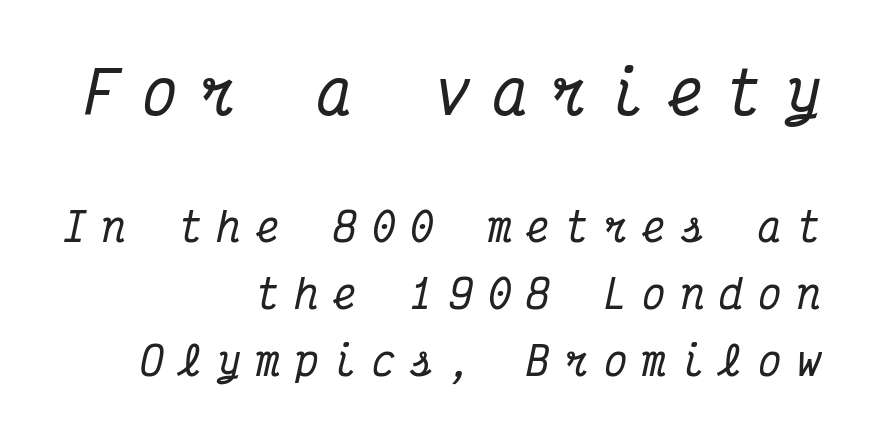
The image shows 59 px condensed serif type, italic (leaning right), monospaced; set right-aligned, line spacing 1.72x, unusually wide letter spacing (+0.39 em), not underlined; the first (top) block is 1.51x larger; medium stroke contrast and a medium x-height.
